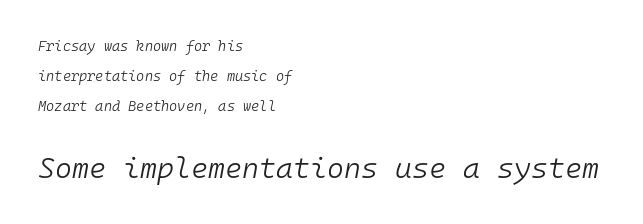
Q: Is the text bold? A: No.
Q: Is the text italic (slanted)? A: Yes, it leans right by about 10 degrees.
Q: Is the text underlined? A: No.
Q: How is the paragraph aligned? A: Left-aligned.
Q: Is the spacing between letters normal or unusually wide? A: Normal.
Q: Is the spacing between lines tight, normal or loose? A: Loose.
Q: Which block of text is set in a larger size, the first (top) or the second (bottom)? A: The second (bottom) one.
Q: Width (condensed, normal, or wide)? A: Normal.
Q: Stroke contrast? A: Low.
Q: x-height? A: Medium.
Q: Monospaced? A: Yes.
